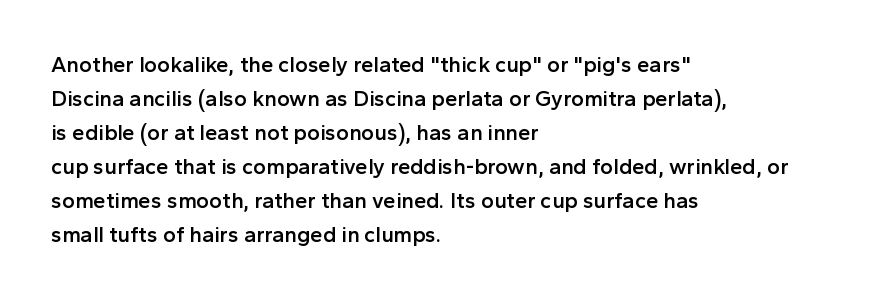
Q: Is the text bold? A: Semi-bold.
Q: Is the text italic (slanted)? A: No, it is upright.
Q: Is the text underlined? A: No.
Q: How is the paragraph aligned? A: Left-aligned.
Q: Is the spacing between letters normal or unusually wide? A: Normal.
Q: Is the spacing between lines tight, normal or loose? A: Normal.
